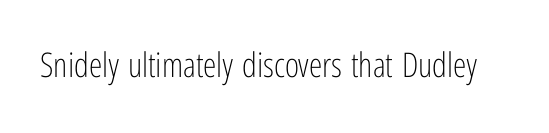
{"serif": "no", "italic": "no", "bold": "no", "weight": "light", "width": "condensed", "stroke_contrast": "low", "x_height": "medium", "monospaced": "no", "underline": "no", "letter_spacing": "normal", "letter_spacing_em": 0.0, "glyph_px": 34}
